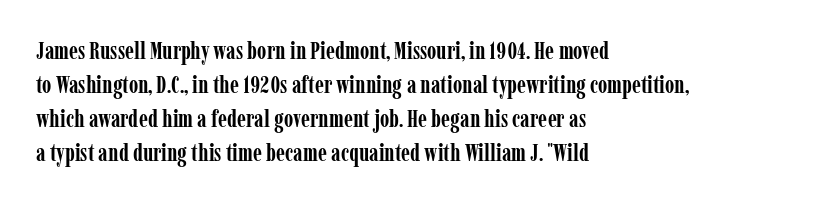
Check under the words: just untouched page. The lettering stays uniformly vertical, giving the passage a roman look. Does the weight exceed regular? Yes, all the way to bold. Leading: standard.
